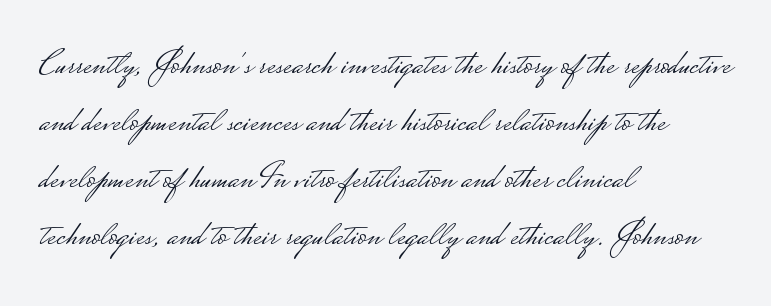
The image shows 37 px light, wide sans-serif type; set left-aligned, normal line spacing (1.54x), normal letter spacing, not underlined; low stroke contrast.
